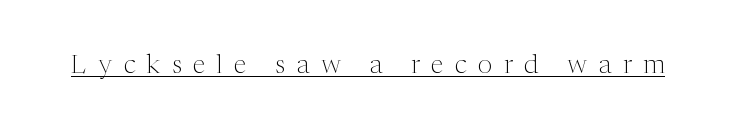
Q: Is the text bold? A: No.
Q: Is the text italic (slanted)? A: No, it is upright.
Q: Is the text underlined? A: Yes.
Q: Is the spacing between letters normal or unusually wide? A: Unusually wide.
